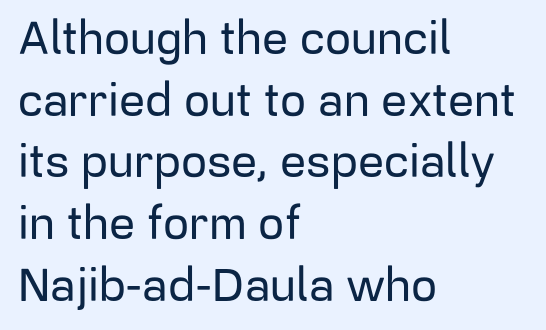
The image shows 46 px sans-serif type, upright; set left-aligned, normal line spacing (1.34x), normal letter spacing, not underlined; low stroke contrast and a medium x-height.
